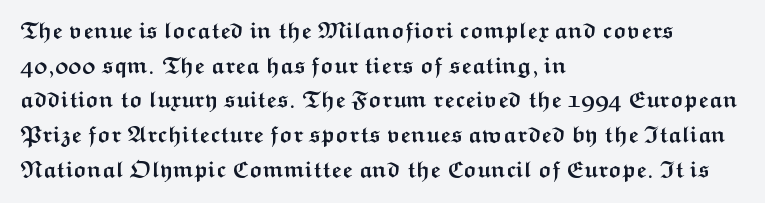
Q: Is the text bold? A: Yes.
Q: Is the text italic (slanted)? A: No, it is upright.
Q: Is the text underlined? A: No.
Q: How is the paragraph aligned? A: Left-aligned.
Q: Is the spacing between letters normal or unusually wide? A: Normal.
Q: Is the spacing between lines tight, normal or loose? A: Normal.
